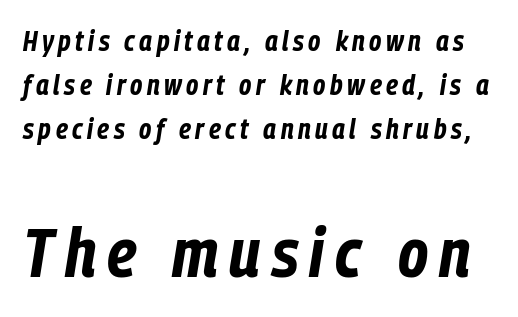
Quick note: interline space is typical. This is oblique type, the kind used for emphasis or titles. Emphasis by weight is at full strength: bold. The face used here is proportionally spaced, like ordinary book or web type. Reading top to bottom, the characters get bigger at the block break.
